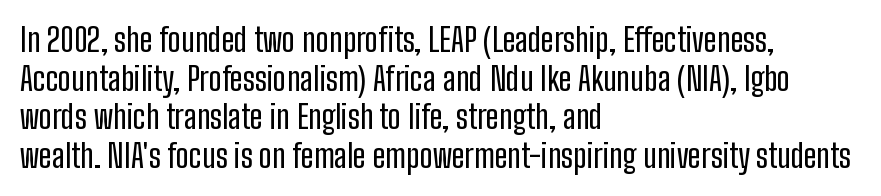
Q: Is the text italic (slanted)? A: No, it is upright.
Q: Is the typeface a serif or a sans-serif typeface? A: Sans-serif.
Q: Is the text underlined? A: No.
Q: How is the paragraph aligned? A: Left-aligned.
Q: Is the spacing between letters normal or unusually wide? A: Normal.
Q: Width (condensed, normal, or wide)? A: Condensed.
Q: Stroke contrast? A: Low.
Q: x-height? A: Medium.
Q: Monospaced? A: No.
